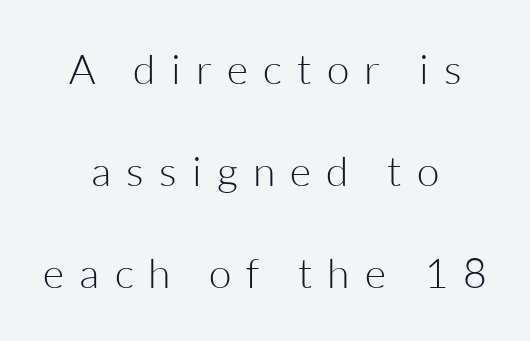
{"serif": "no", "italic": "no", "bold": "no", "weight": "light", "width": "normal", "stroke_contrast": "low", "x_height": "medium", "monospaced": "no", "underline": "no", "align": "center", "line_spacing": "loose", "line_spacing_ratio": 2.49, "letter_spacing": "wide", "letter_spacing_em": 0.37, "glyph_px": 41}
